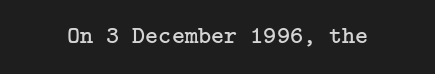
{"italic": "no", "bold": "no", "underline": "no", "letter_spacing": "normal", "letter_spacing_em": 0.0, "glyph_px": 25}
